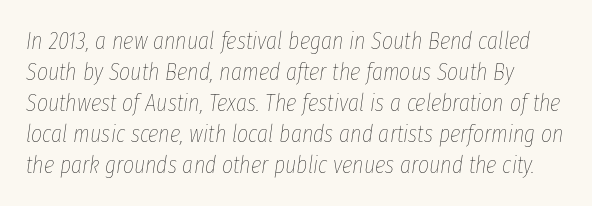
The image shows 24 px text type, italic (leaning right); set normal line spacing (1.29x), normal letter spacing, not underlined.
